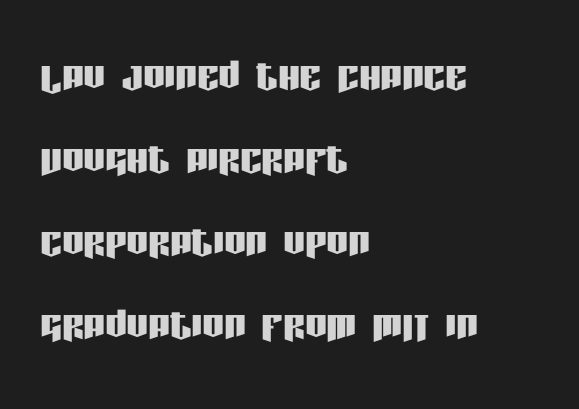
The image shows 54 px condensed sans-serif type, upright; set left-aligned, normal line spacing (1.54x), normal letter spacing, not underlined; low stroke contrast and a large x-height.
